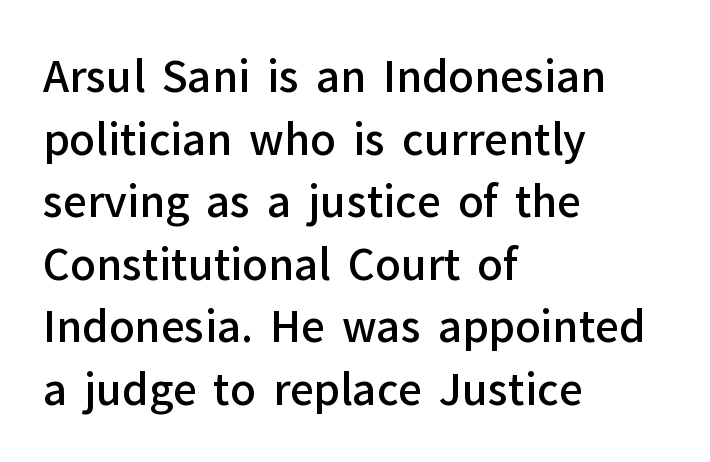
Q: Is the text bold? A: Semi-bold.
Q: Is the text italic (slanted)? A: No, it is upright.
Q: Is the typeface a serif or a sans-serif typeface? A: Sans-serif.
Q: Is the text underlined? A: No.
Q: How is the paragraph aligned? A: Left-aligned.
Q: Is the spacing between letters normal or unusually wide? A: Normal.
Q: Is the spacing between lines tight, normal or loose? A: Normal.
Q: Width (condensed, normal, or wide)? A: Normal.
Q: Stroke contrast? A: Low.
Q: x-height? A: Medium.
Q: Monospaced? A: No.
